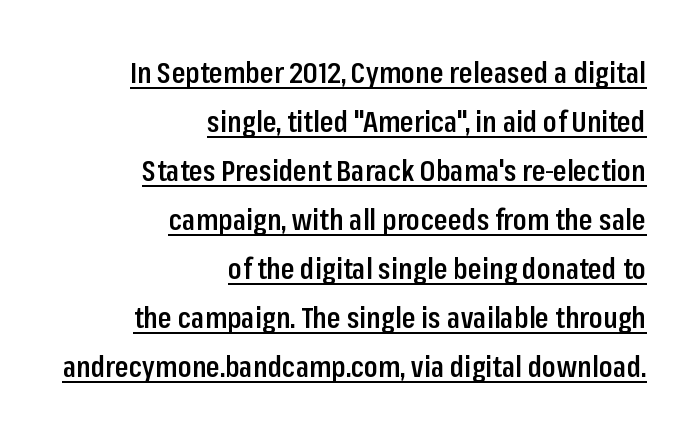
All the whitespace from short lines collects on the left. No feet cap the strokes, marking this as sans-serif type. Beneath each row of characters lies a ruled line. The face used here is rendered with its standard letterfit. A somewhat darkened texture: the type is semibold rather than bold.
